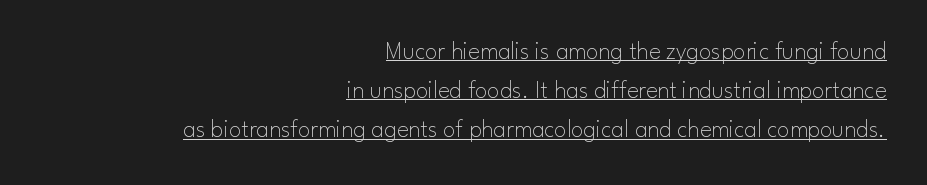
The letterforms sit at book weight or below. Where is the straight margin? On the right. Quick note: interline space is typical. Inter-character spacing is left at the font's built-in metrics. Caption: lettering with a line underneath.
